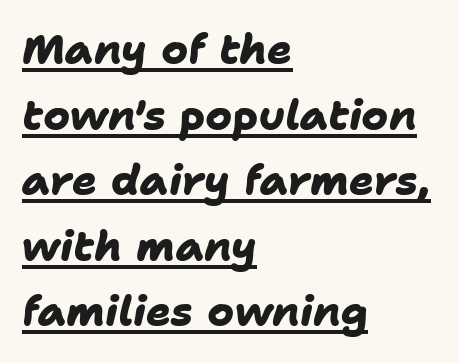
{"serif": "no", "bold": "yes", "weight": "heavy", "width": "normal", "stroke_contrast": "low", "x_height": "medium", "monospaced": "no", "underline": "yes", "align": "left", "line_spacing": "normal", "line_spacing_ratio": 1.6, "letter_spacing": "normal", "letter_spacing_em": 0.0, "glyph_px": 41}
